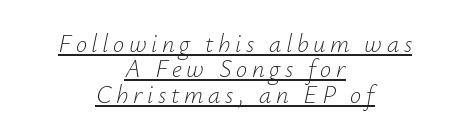
Q: Is the text bold? A: No.
Q: Is the text italic (slanted)? A: Yes, it leans right by about 12 degrees.
Q: Is the text underlined? A: Yes.
Q: How is the paragraph aligned? A: Centered.
Q: Is the spacing between lines tight, normal or loose? A: Tight.
